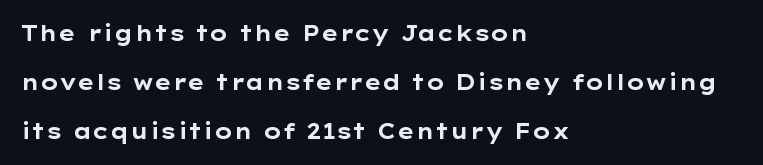
Letters rest on an invisible, unmarked baseline. You can tell it's not italic because the verticals are truly vertical. Line starts are locked; line ends wander. The passage shown has conventional tracking throughout. The face used here has the dense, thick strokes of a bold. Successive baselines arrive slowly, with a big drop between each.
